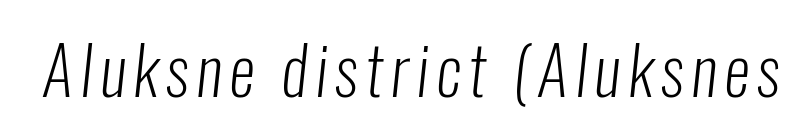
Is this a fixed-width face? No — the glyphs have proportional, varying widths. No letter is thick-stroked: the sample isn't bold. Bare-footed words on every line. Font category for this specimen: sans-serif.
